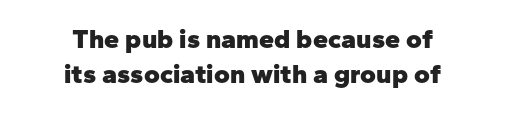
The space directly below the letters is spotless. The gaps between neighbouring characters are ordinary and unremarkable. Compared with typical paragraphs, the rows here are spaced about the same. Designer's note — italics off, roman on.
